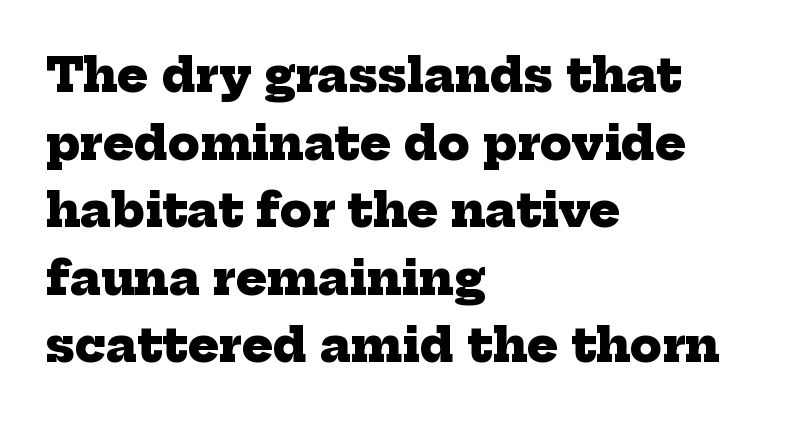
{"serif": "yes", "bold": "yes", "weight": "heavy", "width": "normal", "stroke_contrast": "low", "x_height": "medium", "monospaced": "no", "underline": "no", "align": "left", "line_spacing": "normal", "line_spacing_ratio": 1.47, "letter_spacing": "normal", "letter_spacing_em": 0.0, "glyph_px": 46}
